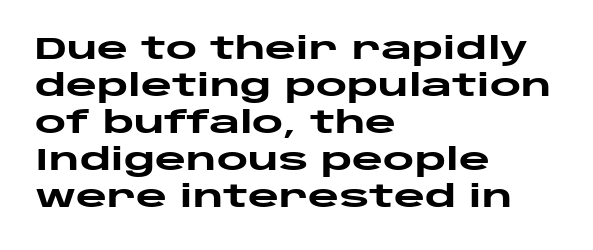
{"serif": "no", "italic": "no", "bold": "yes", "weight": "heavy", "width": "wide", "stroke_contrast": "low", "x_height": "large", "monospaced": "no", "underline": "no", "align": "left", "line_spacing_ratio": 1.23, "letter_spacing": "normal", "letter_spacing_em": 0.0, "glyph_px": 30}
